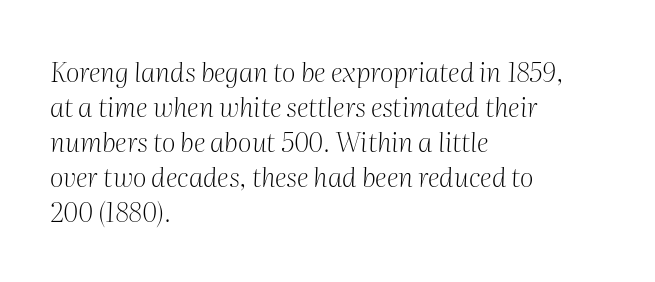
{"italic": "yes", "lean": "right", "slant_degrees": 2, "bold": "no", "underline": "no", "align": "left", "line_spacing": "normal", "line_spacing_ratio": 1.3, "letter_spacing": "normal", "letter_spacing_em": 0.0, "glyph_px": 27}
